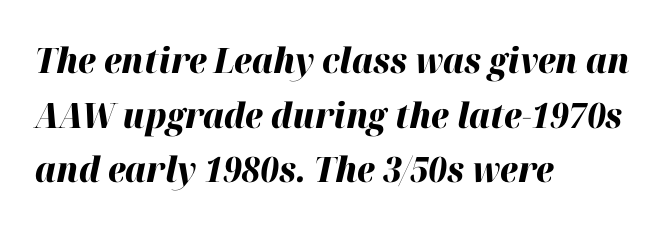
This sample uses an oblique cut, with every glyph tilted off the vertical. The rendering keeps characters at their native spacing. Short and long lines alike share a common starting point at left. The characters look thick and weighty, a clear bold. How would I describe the line gaps? Plain and ordinary.
